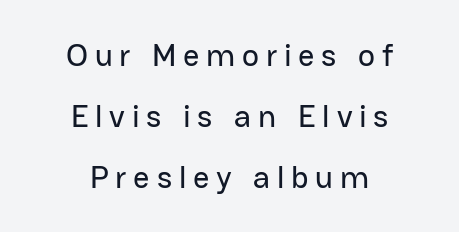
The image shows 32 px sans-serif type, upright; set centered, loose line spacing (1.9x), unusually wide letter spacing (+0.21 em), not underlined; low stroke contrast and a medium x-height.
